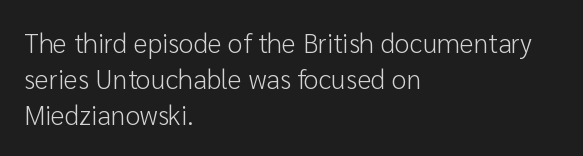
Q: Is the text bold? A: No.
Q: Is the text italic (slanted)? A: No, it is upright.
Q: Is the text underlined? A: No.
Q: How is the paragraph aligned? A: Left-aligned.
Q: Is the spacing between letters normal or unusually wide? A: Normal.
Q: Is the spacing between lines tight, normal or loose? A: Normal.
